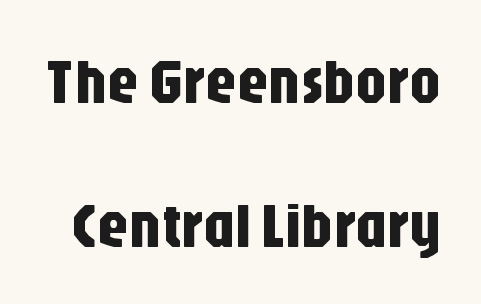
{"serif": "no", "italic": "no", "width": "condensed", "stroke_contrast": "low", "x_height": "large", "monospaced": "no", "underline": "no", "line_spacing": "loose", "line_spacing_ratio": 2.29, "letter_spacing": "normal", "letter_spacing_em": 0.0, "glyph_px": 63}
